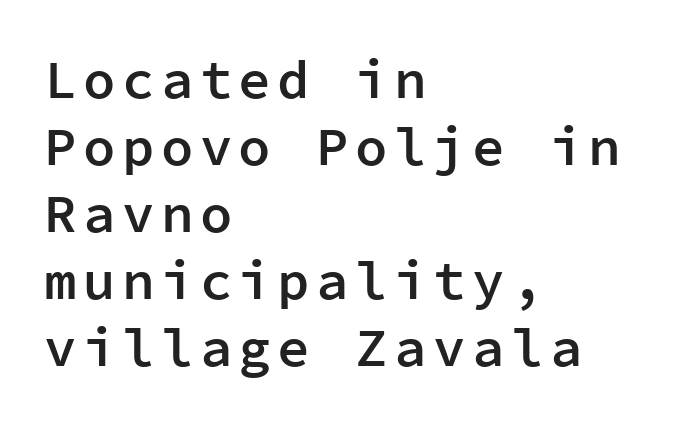
The face used here is monospaced, like something from a code editor. Type style note: lacks serifs. Every stem runs plumb, perpendicular to the baseline. The baseline area is clear. The sample has been set in demibold, a notch under bold.
